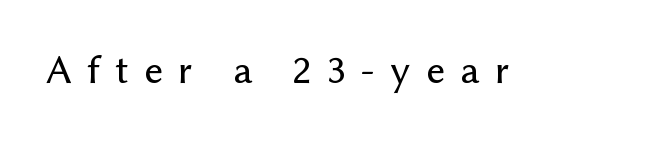
Q: Is the text italic (slanted)? A: No, it is upright.
Q: Is the typeface a serif or a sans-serif typeface? A: Sans-serif.
Q: Is the text underlined? A: No.
Q: Is the spacing between letters normal or unusually wide? A: Unusually wide.
Q: Width (condensed, normal, or wide)? A: Normal.
Q: Stroke contrast? A: Low.
Q: x-height? A: Medium.
Q: Monospaced? A: No.
